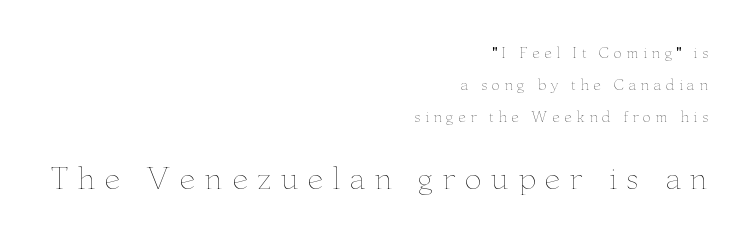
Has an underline been added? It has not. Compared with typical paragraphs, the rows here are farther apart. Is there any slant? The stems are plumb. Compared with a flush-left layout, this one pins lines to the opposite, right side. The block sitting lower on the canvas is the one with enlarged characters. A quiet, ordinary-to-light weight characterises the typeface.
